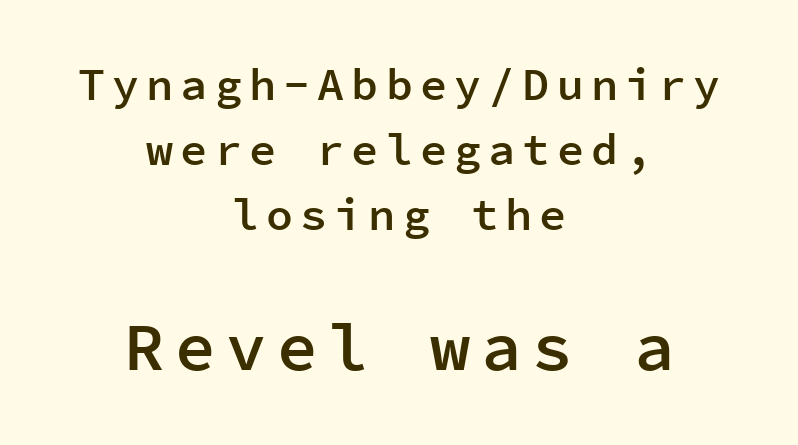
The image shows 67 px semibold sans-serif type, upright, monospaced; set centered, normal line spacing (1.45x), not underlined; the second (bottom) block is 1.49x larger; low stroke contrast and a medium x-height.
